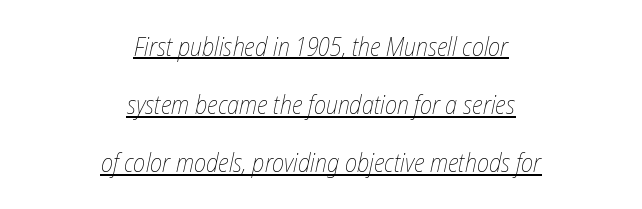
The image shows 26 px text type, italic (leaning right); set centered, loose line spacing (2.24x), normal letter spacing, underlined.
